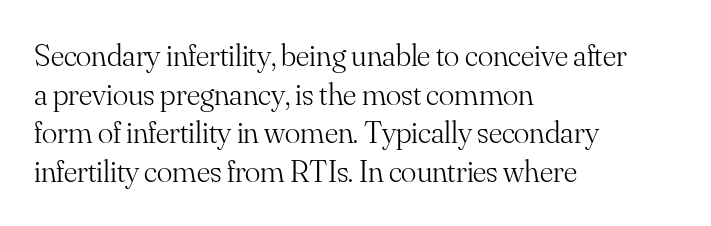
The image shows 32 px light serif type, upright; set left-aligned, line spacing 1.21x, normal letter spacing, not underlined; medium stroke contrast and a small x-height.
